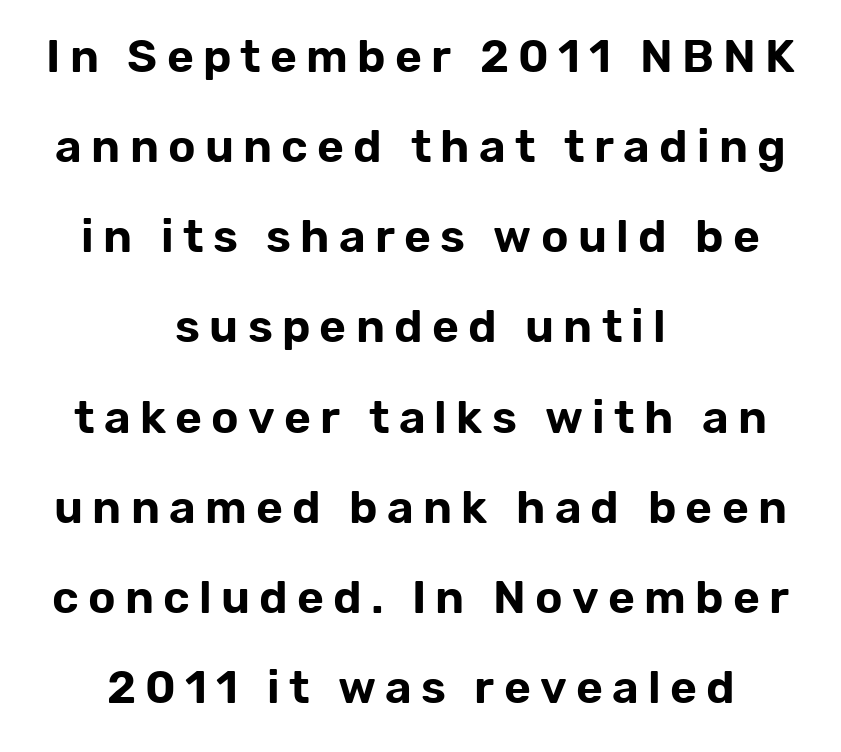
The image shows 46 px sans-serif type, upright; set centered, loose line spacing (1.96x), unusually wide letter spacing (+0.2 em), not underlined; low stroke contrast and a medium x-height.
